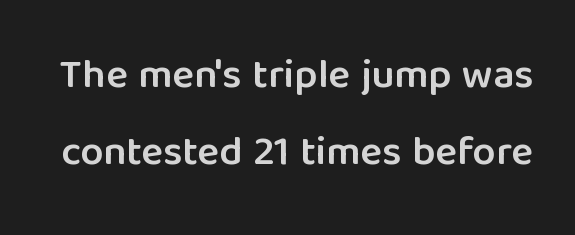
The image shows 41 px semibold sans-serif type, upright; set line spacing 1.89x, normal letter spacing, not underlined; low stroke contrast and a medium x-height.
